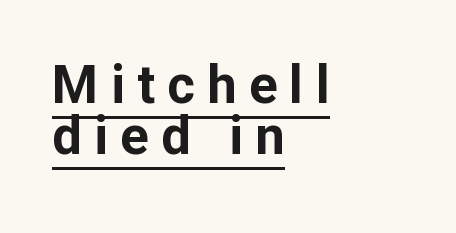
Here the designer chose a conventional face with non-uniform glyph widths. Typographically, this falls in the sans-serif category. The gaps between neighbouring characters are conspicuously large. Rows of type sit shoulder to shoulder in the vertical direction. As a designer I'd log this as weight 700, bold.
